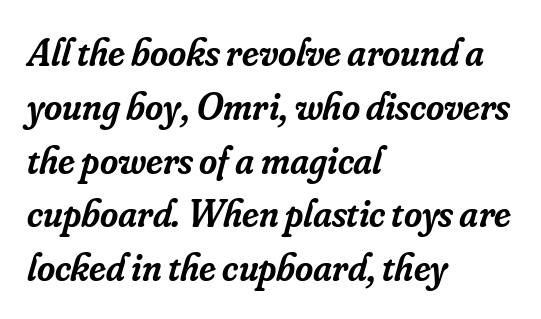
Plain, unruled lines of type. The font is running at a semibold setting, under full bold. Observe the ordinary spacing: letters are neighbours, not strangers. Compared with typical paragraphs, the rows here are spaced about the same. Font category for this specimen: serif.
